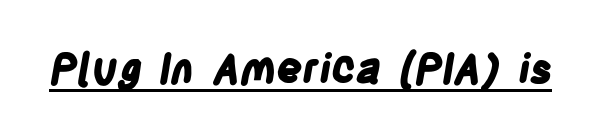
Q: Is the text bold? A: Yes.
Q: Is the typeface a serif or a sans-serif typeface? A: Sans-serif.
Q: Is the text underlined? A: Yes.
Q: Is the spacing between letters normal or unusually wide? A: Normal.
Q: Width (condensed, normal, or wide)? A: Condensed.
Q: Stroke contrast? A: Low.
Q: x-height? A: Large.
Q: Monospaced? A: No.
